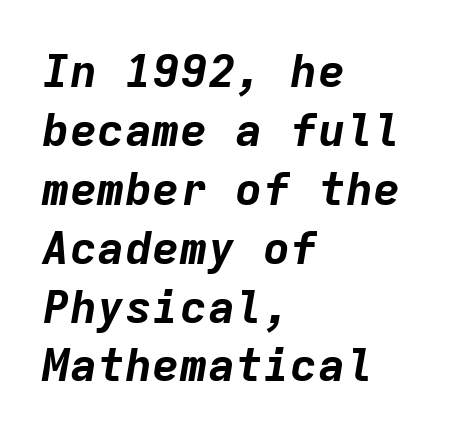
The image shows 46 px bold type, italic (leaning right), monospaced; set left-aligned, normal line spacing (1.28x), normal letter spacing, not underlined; low stroke contrast and a medium x-height.
